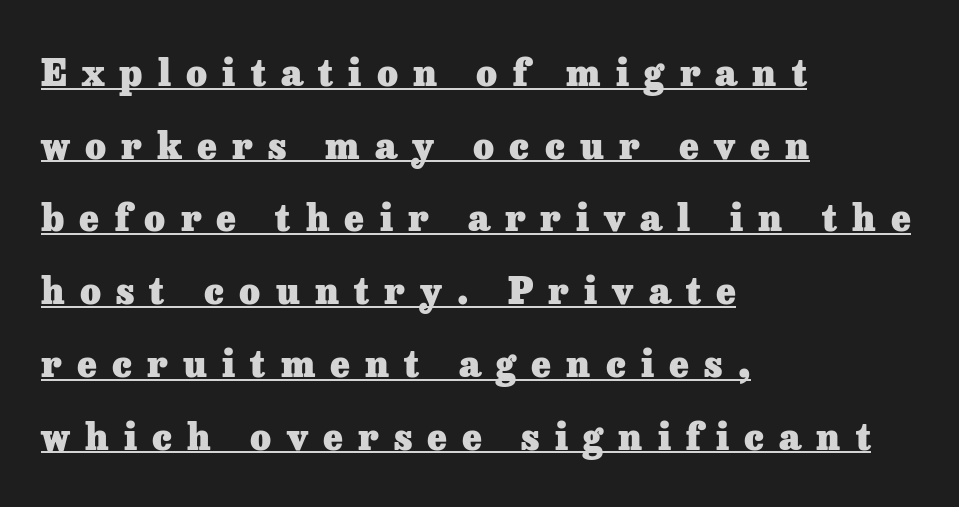
Q: Is the text bold? A: Yes.
Q: Is the text italic (slanted)? A: No, it is upright.
Q: Is the typeface a serif or a sans-serif typeface? A: Serif.
Q: Is the text underlined? A: Yes.
Q: How is the paragraph aligned? A: Left-aligned.
Q: Is the spacing between letters normal or unusually wide? A: Unusually wide.
Q: Is the spacing between lines tight, normal or loose? A: Loose.
Q: Width (condensed, normal, or wide)? A: Normal.
Q: Stroke contrast? A: Low.
Q: x-height? A: Medium.
Q: Monospaced? A: No.
